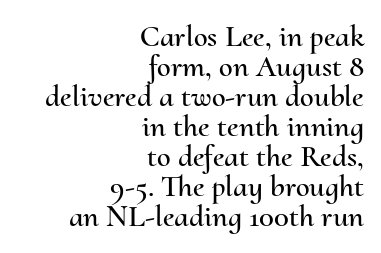
The image shows 31 px text type, upright; set right-aligned, tight line spacing (0.97x), normal letter spacing, not underlined; medium stroke contrast and a small x-height.
